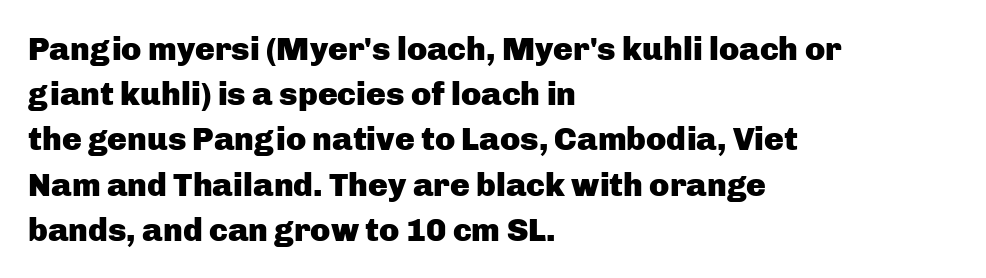
The horizontal fit of the characters is conventional and even. The line-height multiplier appears to be the usual default. Underline: absent. Spacing verdict: proportional, widths tailored to each character.
